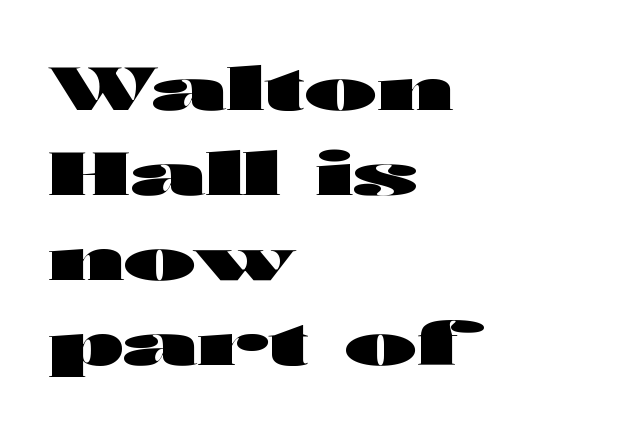
The image shows 59 px heavy, wide sans-serif type, upright; set left-aligned, normal line spacing (1.44x), normal letter spacing, not underlined; high stroke contrast and a medium x-height.
